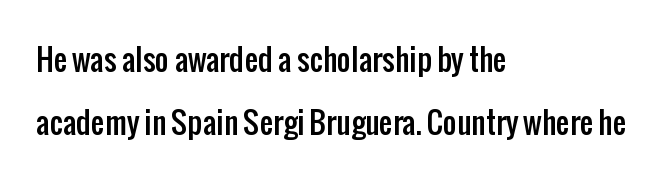
Q: Is the text italic (slanted)? A: No, it is upright.
Q: Is the typeface a serif or a sans-serif typeface? A: Sans-serif.
Q: Is the text underlined? A: No.
Q: How is the paragraph aligned? A: Left-aligned.
Q: Is the spacing between letters normal or unusually wide? A: Normal.
Q: Is the spacing between lines tight, normal or loose? A: Loose.
Q: Width (condensed, normal, or wide)? A: Condensed.
Q: Stroke contrast? A: Low.
Q: x-height? A: Medium.
Q: Monospaced? A: No.
